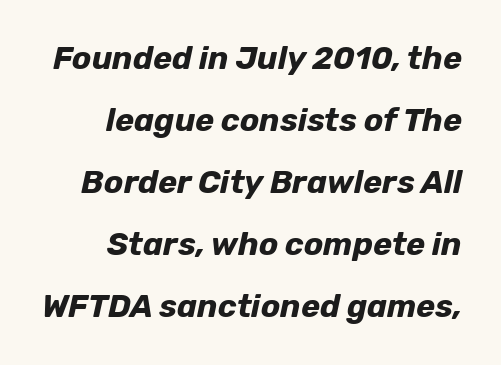
{"italic": "yes", "lean": "right", "slant_degrees": 12, "bold": "yes", "weight": "bold", "width": "normal", "stroke_contrast": "low", "x_height": "medium", "monospaced": "no", "underline": "no", "align": "right", "line_spacing": "loose", "line_spacing_ratio": 1.94, "letter_spacing": "normal", "letter_spacing_em": 0.0, "glyph_px": 32}
